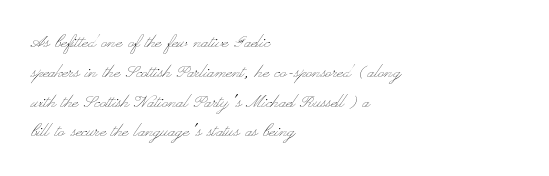
The image shows 21 px text type; set left-aligned, normal line spacing (1.42x), normal letter spacing, not underlined.
